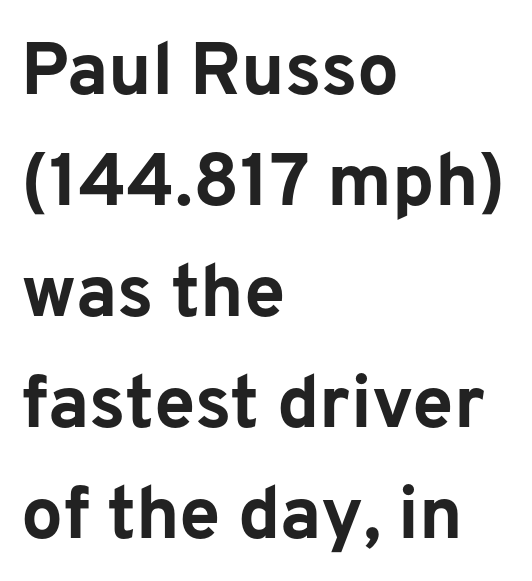
The image shows 74 px bold sans-serif type, upright; set left-aligned, normal line spacing (1.5x), normal letter spacing, not underlined; low stroke contrast and a medium x-height.
